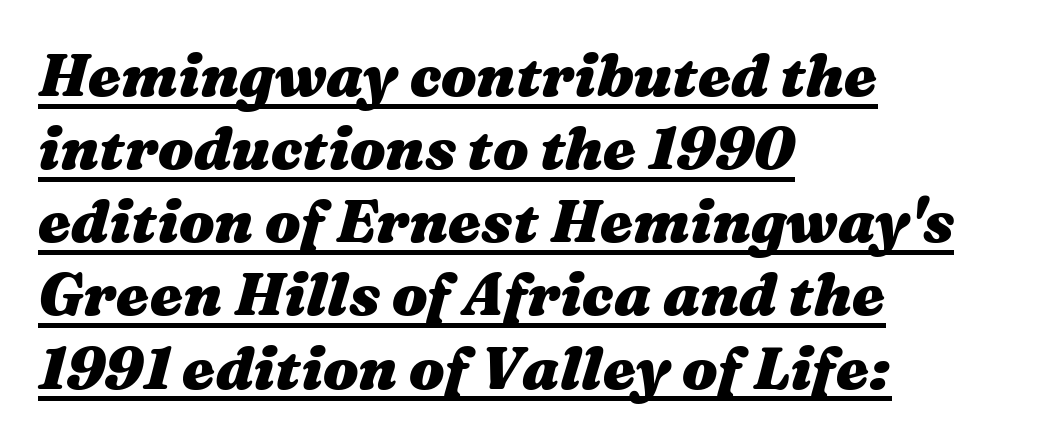
The image shows 59 px heavy, wide type, italic (leaning right); set left-aligned, line spacing 1.24x, normal letter spacing, underlined; medium stroke contrast and a medium x-height.
